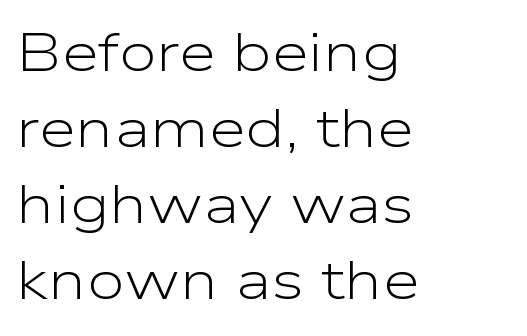
The image shows 54 px light, wide sans-serif type, upright; set left-aligned, normal line spacing (1.41x), normal letter spacing, not underlined; low stroke contrast and a medium x-height.
